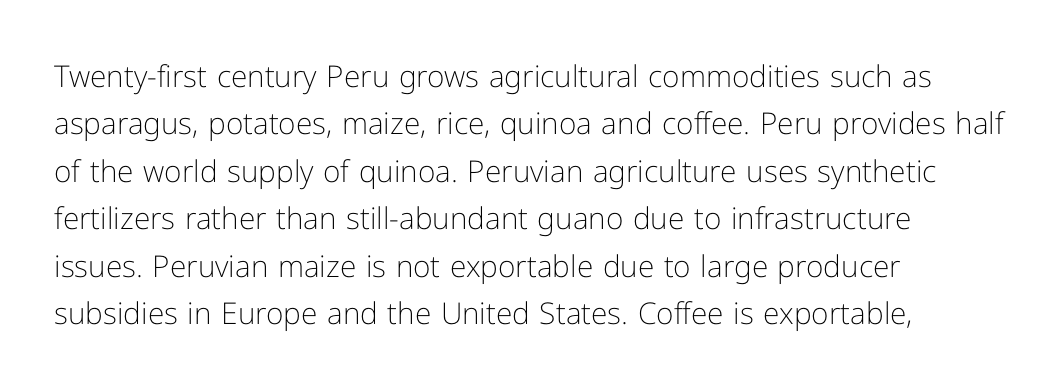
Q: Is the text bold? A: No.
Q: Is the text italic (slanted)? A: No, it is upright.
Q: Is the typeface a serif or a sans-serif typeface? A: Sans-serif.
Q: Is the text underlined? A: No.
Q: How is the paragraph aligned? A: Left-aligned.
Q: Is the spacing between letters normal or unusually wide? A: Normal.
Q: Is the spacing between lines tight, normal or loose? A: Normal.
Q: Width (condensed, normal, or wide)? A: Normal.
Q: Stroke contrast? A: Low.
Q: x-height? A: Medium.
Q: Monospaced? A: No.
